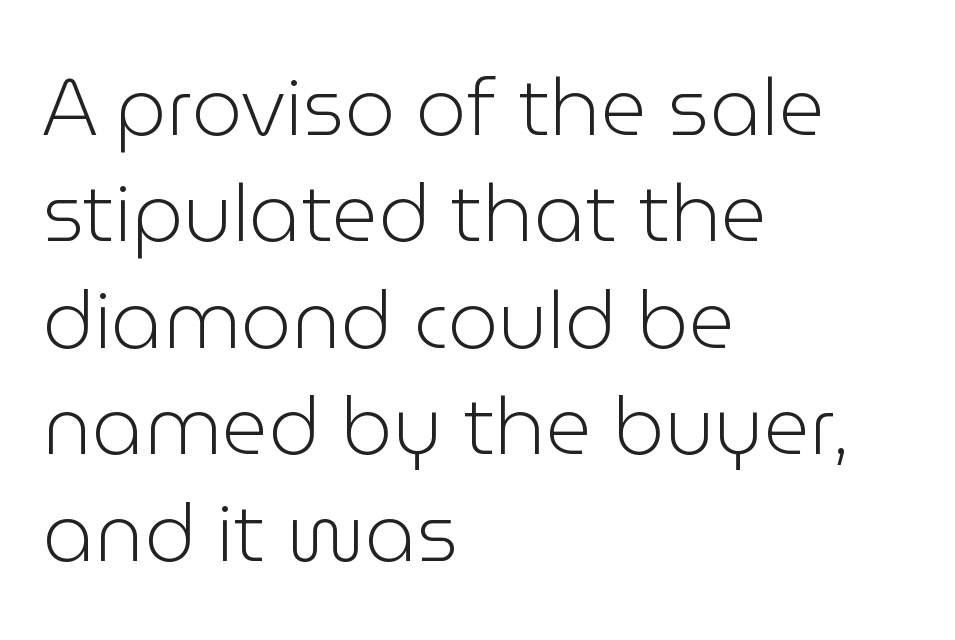
{"serif": "no", "italic": "no", "bold": "no", "weight": "light", "width": "normal", "stroke_contrast": "low", "x_height": "medium", "monospaced": "no", "underline": "no", "align": "left", "line_spacing": "normal", "line_spacing_ratio": 1.33, "letter_spacing": "normal", "letter_spacing_em": 0.0, "glyph_px": 80}
